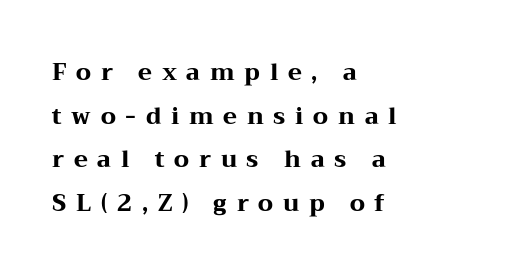
Upright lettering throughout. These lines stand farther apart than default settings would place them. Honestly, there is no underline to notice here at all. Is the letter spacing exaggerated? Yes — the characters are pushed far apart. Typeset ragged right — the left edge is the straight one.
